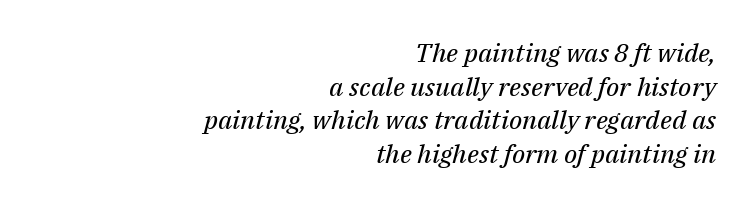
Q: Is the text bold? A: No.
Q: Is the text italic (slanted)? A: Yes, it leans right by about 14 degrees.
Q: Is the text underlined? A: No.
Q: How is the paragraph aligned? A: Right-aligned.
Q: Is the spacing between letters normal or unusually wide? A: Normal.
Q: Is the spacing between lines tight, normal or loose? A: Normal.
